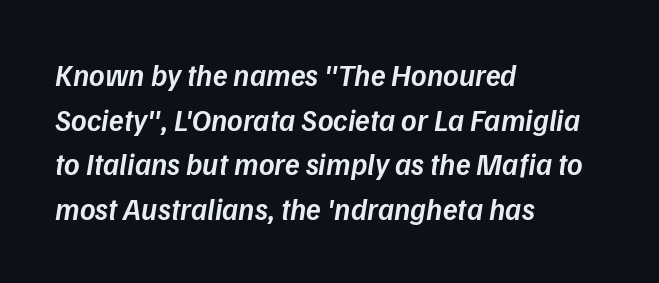
The image shows 30 px semibold type, italic (leaning right); set left-aligned, normal line spacing (1.49x), normal letter spacing, not underlined; low stroke contrast and a medium x-height.
